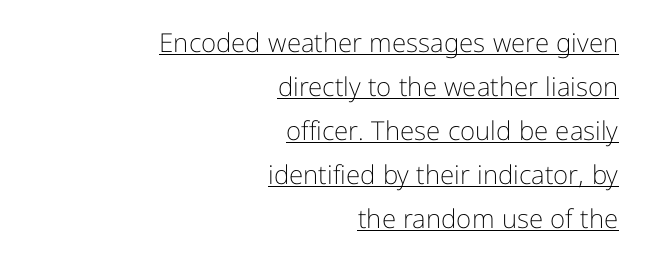
The image shows 26 px text type, upright; set right-aligned, normal line spacing (1.69x), normal letter spacing, underlined.
